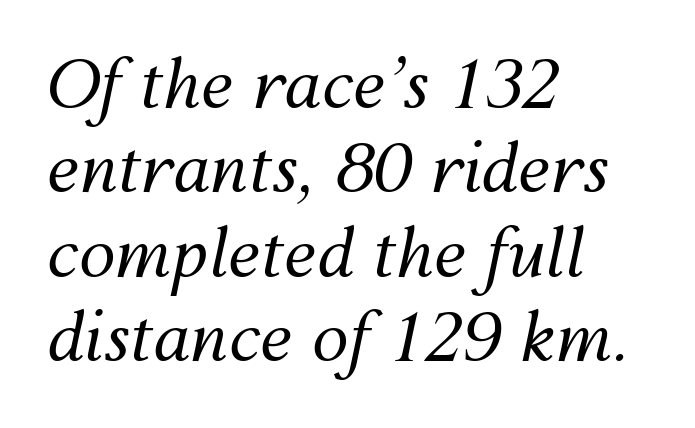
Q: Is the text bold? A: No.
Q: Is the text italic (slanted)? A: Yes, it leans right by about 12 degrees.
Q: Is the text underlined? A: No.
Q: How is the paragraph aligned? A: Left-aligned.
Q: Is the spacing between letters normal or unusually wide? A: Normal.
Q: Is the spacing between lines tight, normal or loose? A: Normal.
Q: Width (condensed, normal, or wide)? A: Normal.
Q: Stroke contrast? A: Medium.
Q: x-height? A: Medium.
Q: Monospaced? A: No.
